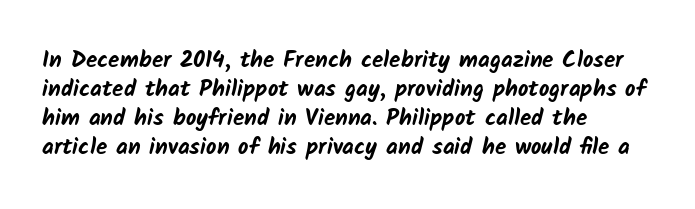
The image shows 23 px bold type; set left-aligned, normal line spacing (1.26x), normal letter spacing, not underlined.
